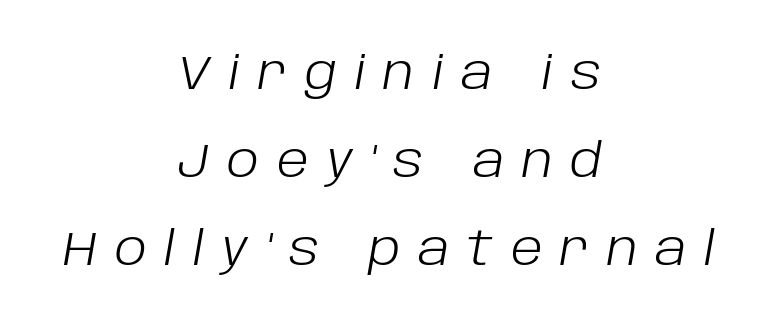
{"italic": "yes", "lean": "right", "slant_degrees": 10, "bold": "no", "weight": "light", "width": "normal", "stroke_contrast": "low", "x_height": "large", "monospaced": "no", "underline": "no", "align": "center", "line_spacing": "loose", "line_spacing_ratio": 1.91, "letter_spacing": "wide", "letter_spacing_em": 0.38, "glyph_px": 46}
